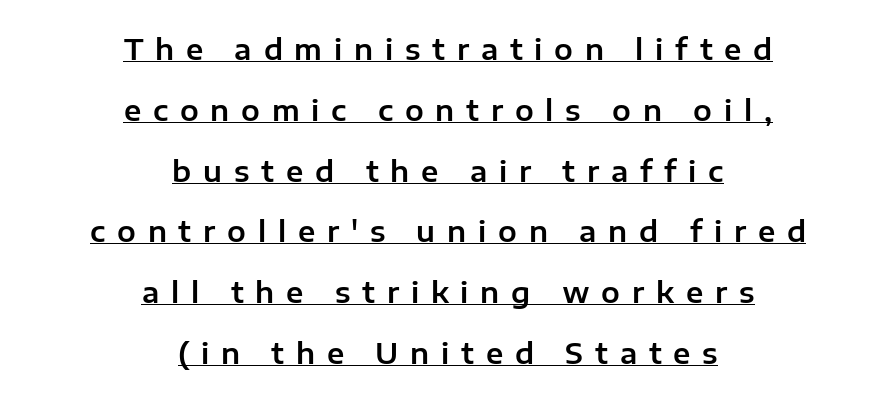
Unlike a traditional serif, this face leaves its strokes unadorned. Is the letter spacing exaggerated? Yes — the characters are pushed far apart. This sample trades compactness for vertical openness between lines. You could not count columns in this text — the font is proportionally spaced.
